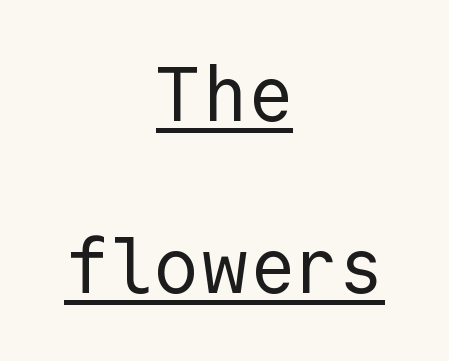
{"serif": "no", "italic": "no", "bold": "no", "weight": "regular", "width": "normal", "x_height": "medium", "monospaced": "yes", "underline": "yes", "align": "center", "line_spacing": "loose", "line_spacing_ratio": 2.26, "letter_spacing": "normal", "letter_spacing_em": 0.0, "glyph_px": 76}
